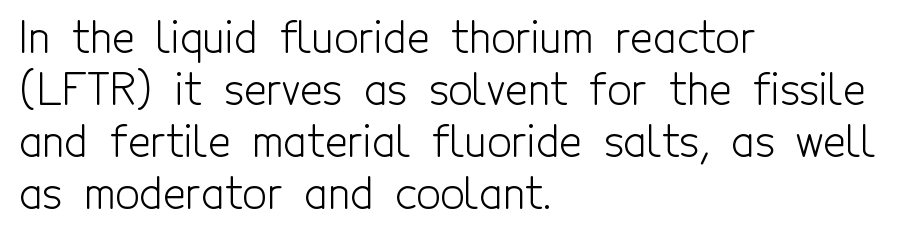
Q: Is the text bold? A: No.
Q: Is the text italic (slanted)? A: No, it is upright.
Q: Is the typeface a serif or a sans-serif typeface? A: Sans-serif.
Q: Is the text underlined? A: No.
Q: How is the paragraph aligned? A: Left-aligned.
Q: Is the spacing between letters normal or unusually wide? A: Normal.
Q: Width (condensed, normal, or wide)? A: Condensed.
Q: x-height? A: Medium.
Q: Monospaced? A: No.
